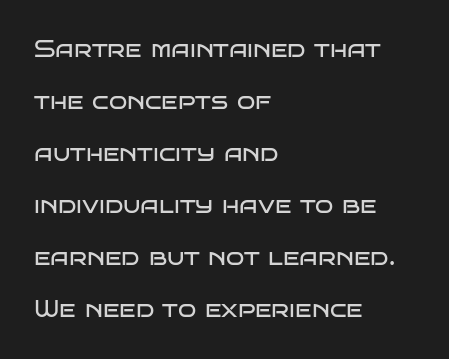
Q: Is the text bold? A: No.
Q: Is the text italic (slanted)? A: No, it is upright.
Q: Is the text underlined? A: No.
Q: How is the paragraph aligned? A: Left-aligned.
Q: Is the spacing between letters normal or unusually wide? A: Normal.
Q: Is the spacing between lines tight, normal or loose? A: Loose.
